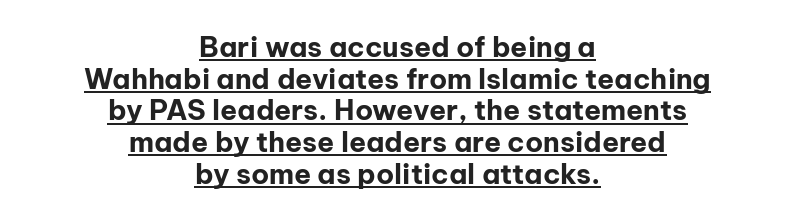
The image shows 28 px bold sans-serif type, upright; set centered, tight line spacing (1.13x), normal letter spacing, underlined; low stroke contrast and a medium x-height.
